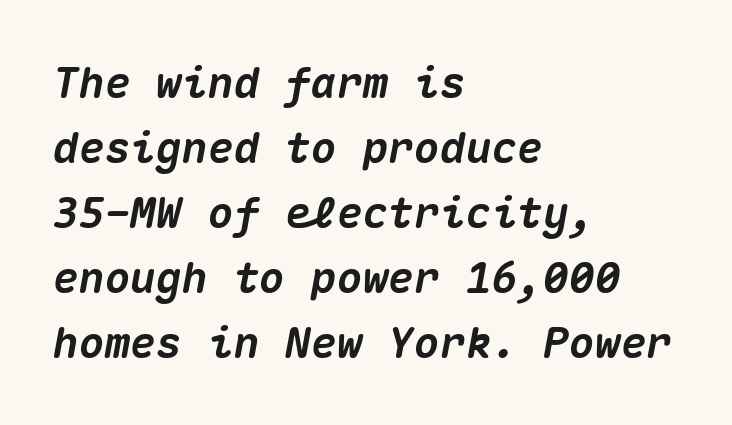
The image shows 43 px heavy type, italic (leaning right), monospaced; set left-aligned, normal line spacing (1.51x), normal letter spacing, not underlined; medium stroke contrast and a medium x-height.
